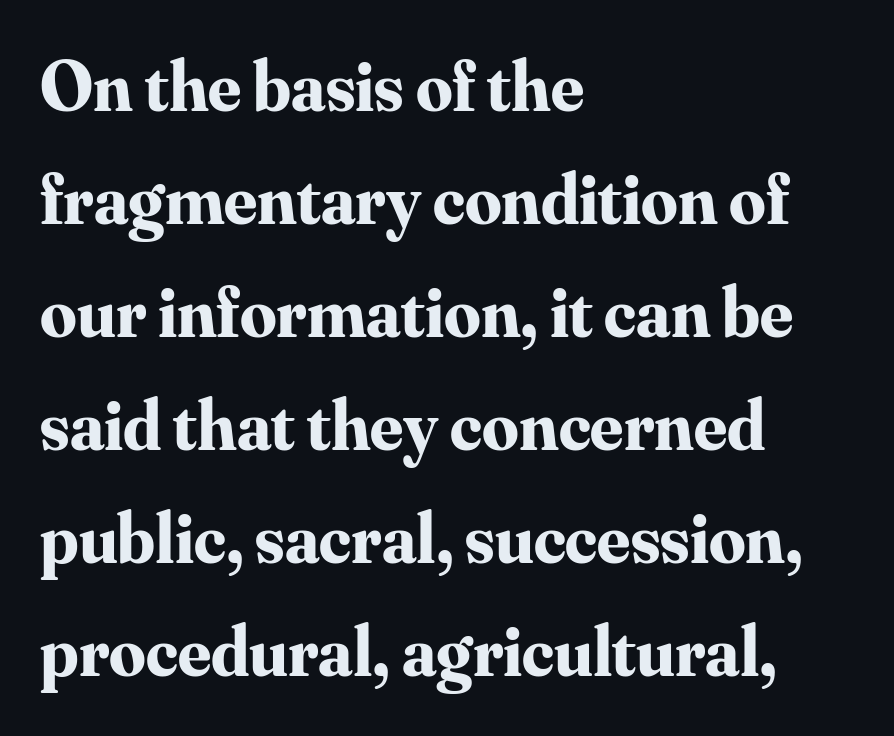
The image shows 72 px bold serif type, upright; set left-aligned, normal line spacing (1.57x), normal letter spacing, not underlined; medium stroke contrast and a small x-height.
